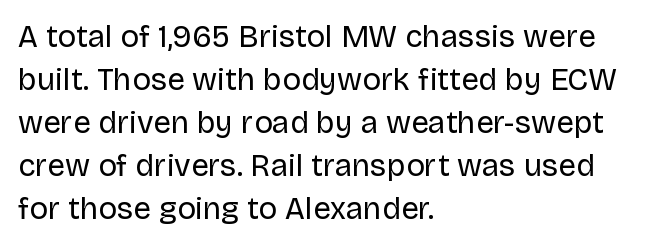
{"serif": "no", "italic": "no", "bold": "no", "weight": "regular", "width": "normal", "stroke_contrast": "low", "x_height": "large", "monospaced": "no", "underline": "no", "align": "left", "line_spacing": "normal", "line_spacing_ratio": 1.39, "letter_spacing": "normal", "letter_spacing_em": 0.0, "glyph_px": 31}
